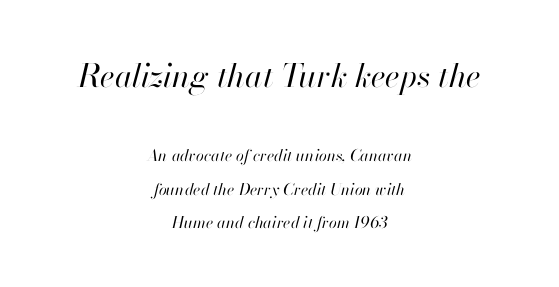
Each stroke keeps to a modest, everyday thickness or less. The designer dialed line spacing up above the default. Nobody touched the tracking dial on this one. The passage shown leans; its letterforms are oblique. A typesetter would call this proportional, since set widths differ per character.
